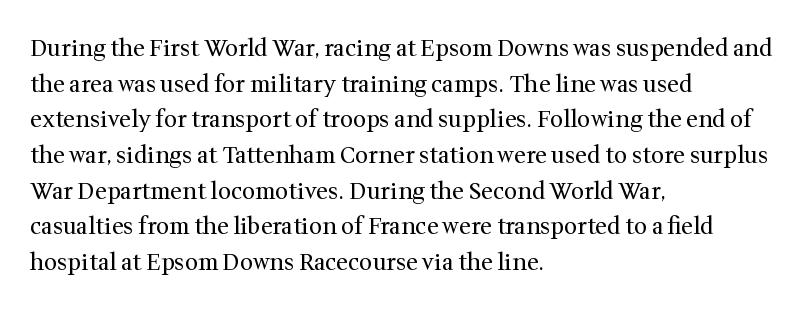
Q: Is the text bold? A: No.
Q: Is the text italic (slanted)? A: No, it is upright.
Q: Is the text underlined? A: No.
Q: How is the paragraph aligned? A: Left-aligned.
Q: Is the spacing between letters normal or unusually wide? A: Normal.
Q: Is the spacing between lines tight, normal or loose? A: Normal.
